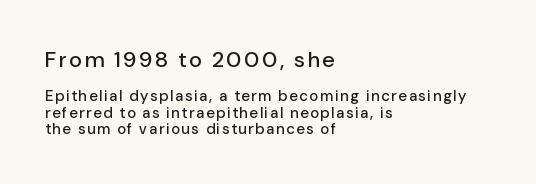
Q: Is the text italic (slanted)? A: No, it is upright.
Q: Is the text underlined? A: No.
Q: How is the paragraph aligned? A: Left-aligned.
Q: Is the spacing between lines tight, normal or loose? A: Tight.
Q: Which block of text is set in a larger size, the first (top) or the second (bottom)? A: The first (top) one.
